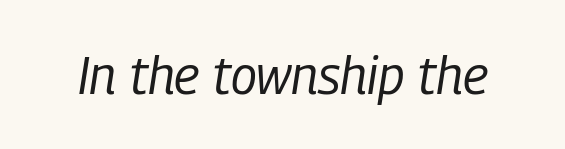
Q: Is the text bold? A: No.
Q: Is the text italic (slanted)? A: Yes, it leans right by about 9 degrees.
Q: Is the text underlined? A: No.
Q: Is the spacing between letters normal or unusually wide? A: Normal.
Q: Width (condensed, normal, or wide)? A: Condensed.
Q: Stroke contrast? A: Low.
Q: x-height? A: Medium.
Q: Monospaced? A: No.
